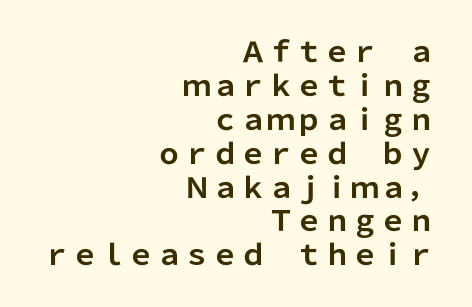
The image shows 28 px bold sans-serif type, upright; set right-aligned, line spacing 1.21x, normal letter spacing, not underlined; low stroke contrast and a medium x-height.
